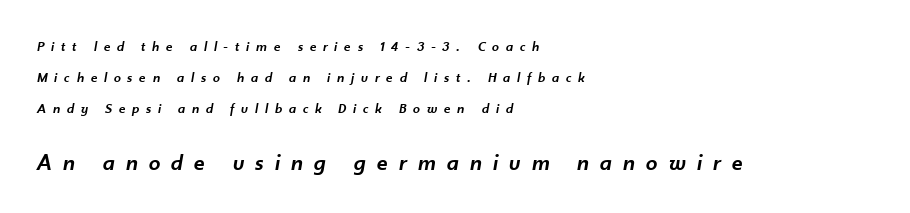
Q: Is the text bold? A: Semi-bold.
Q: Is the text italic (slanted)? A: Yes, it leans right by about 10 degrees.
Q: Is the text underlined? A: No.
Q: How is the paragraph aligned? A: Left-aligned.
Q: Is the spacing between letters normal or unusually wide? A: Unusually wide.
Q: Is the spacing between lines tight, normal or loose? A: Loose.
Q: Which block of text is set in a larger size, the first (top) or the second (bottom)? A: The second (bottom) one.
